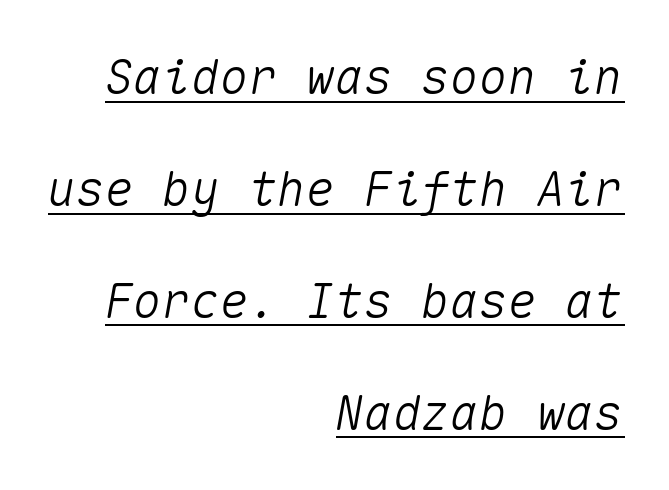
Q: Is the text italic (slanted)? A: Yes, it leans right by about 10 degrees.
Q: Is the text underlined? A: Yes.
Q: How is the paragraph aligned? A: Right-aligned.
Q: Is the spacing between letters normal or unusually wide? A: Normal.
Q: Is the spacing between lines tight, normal or loose? A: Loose.
Q: Width (condensed, normal, or wide)? A: Normal.
Q: Stroke contrast? A: Medium.
Q: x-height? A: Medium.
Q: Monospaced? A: Yes.
